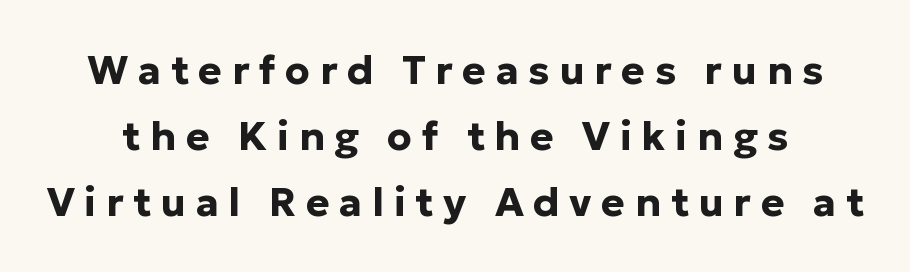
{"serif": "no", "italic": "no", "bold": "yes", "weight": "bold", "width": "normal", "stroke_contrast": "low", "x_height": "medium", "monospaced": "no", "underline": "no", "line_spacing": "normal", "line_spacing_ratio": 1.65, "letter_spacing": "wide", "letter_spacing_em": 0.24, "glyph_px": 40}
